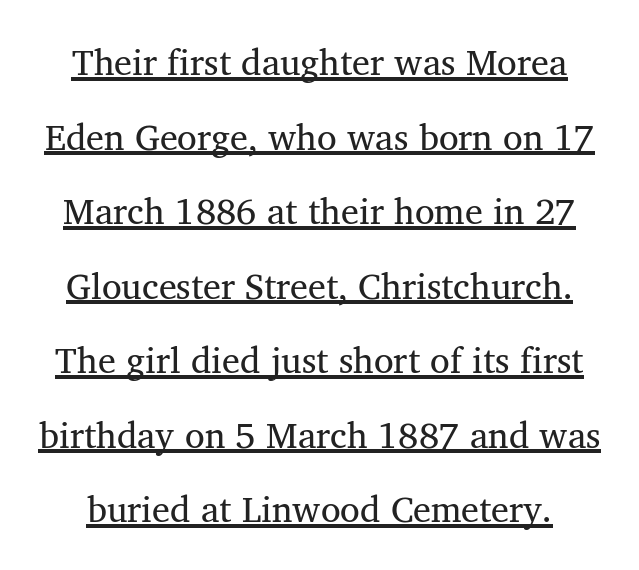
The image shows 36 px regular-weight serif type; set loose line spacing (2.07x), normal letter spacing, underlined; medium stroke contrast and a medium x-height.
